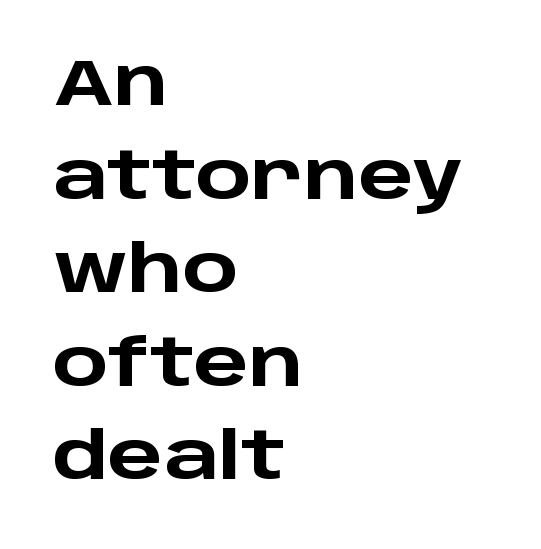
Spacing verdict: proportional, widths tailored to each character. Evenly set lines give the paragraph a standard silhouette. Ordinary non-slanted type is in use. Nobody touched the tracking dial on this one.
